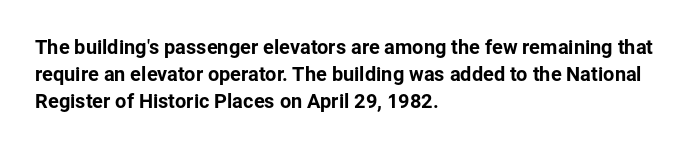
The image shows 20 px text type, upright; set left-aligned, normal line spacing (1.35x), normal letter spacing, not underlined.
